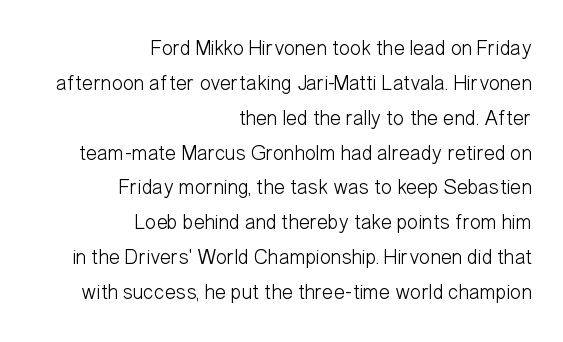
Q: Is the text bold? A: No.
Q: Is the text italic (slanted)? A: No, it is upright.
Q: Is the text underlined? A: No.
Q: How is the paragraph aligned? A: Right-aligned.
Q: Is the spacing between letters normal or unusually wide? A: Normal.
Q: Is the spacing between lines tight, normal or loose? A: Normal.
